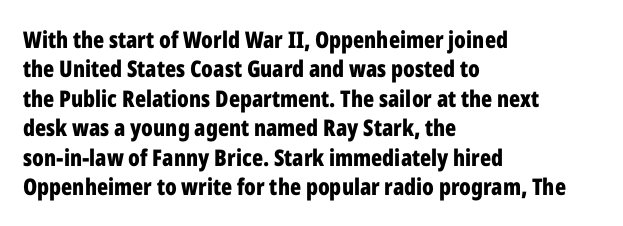
The image shows 23 px bold type, upright; set left-aligned, normal line spacing (1.28x), normal letter spacing, not underlined.
